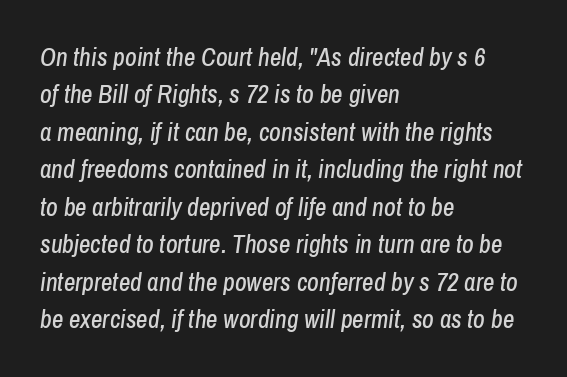
Students, note that the glyphs here touch the page at normal intervals. Notice how descenders clear the ascenders below comfortably — that's standard leading. The paragraph has a hard left edge and a soft right edge. Check the space under the baseline: it is left empty.
